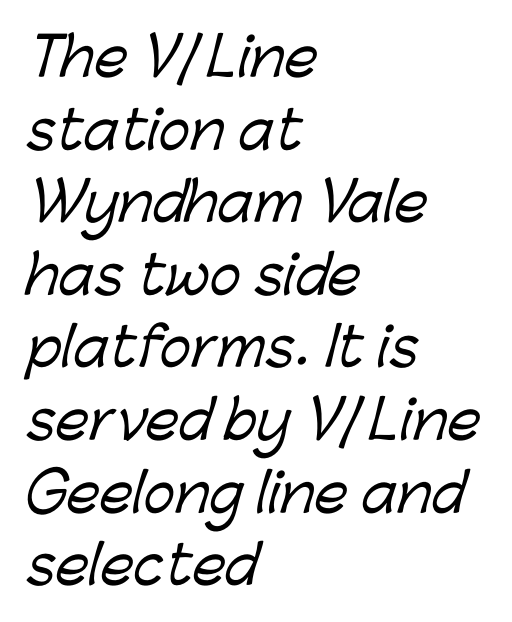
Q: Is the typeface a serif or a sans-serif typeface? A: Sans-serif.
Q: Is the text underlined? A: No.
Q: How is the paragraph aligned? A: Left-aligned.
Q: Is the spacing between letters normal or unusually wide? A: Normal.
Q: Is the spacing between lines tight, normal or loose? A: Normal.
Q: Width (condensed, normal, or wide)? A: Normal.
Q: Stroke contrast? A: Low.
Q: x-height? A: Medium.
Q: Monospaced? A: No.
